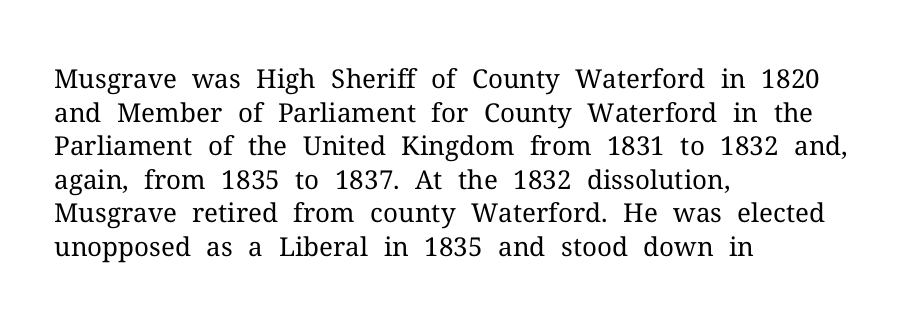
{"italic": "no", "bold": "no", "underline": "no", "align": "left", "line_spacing": "normal", "line_spacing_ratio": 1.29, "letter_spacing": "normal", "letter_spacing_em": 0.0, "glyph_px": 26}
